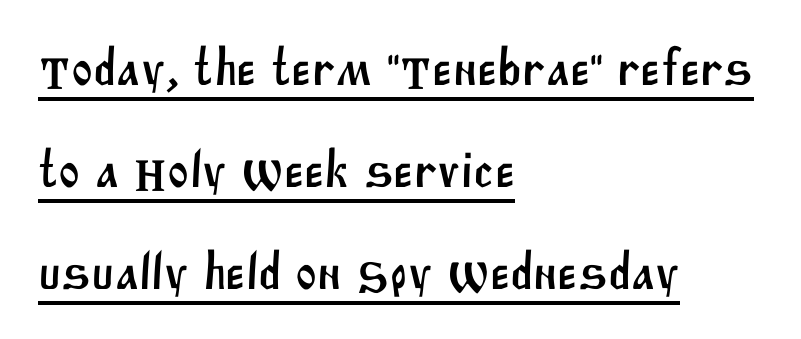
Varying glyph widths throughout — classic text-font behaviour. Check the space under the baseline: a stroke is drawn there. How are the letters spaced? Ordinarily, with no added tracking. The characters display no serif detailing; their extremities are plain.
